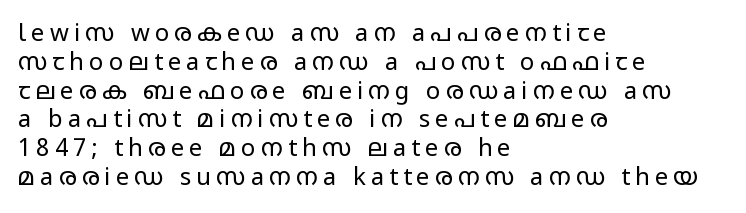
A bare baseline throughout the passage. A typesetter would call this heavily tracked-out type. One-word summary of the alignment: left. Nope, not italic — everything's standing straight. On a weight scale, this lands at 450 or below.
